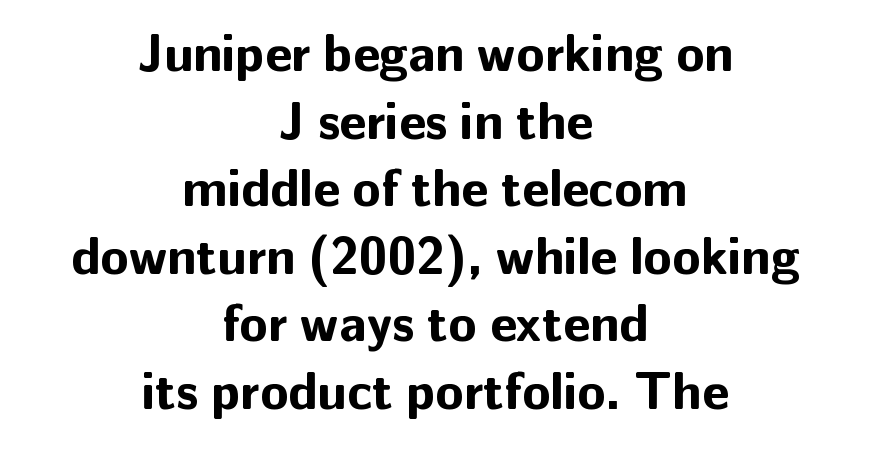
The image shows 52 px bold sans-serif type, upright; set centered, normal line spacing (1.3x), normal letter spacing, not underlined; low stroke contrast and a medium x-height.
